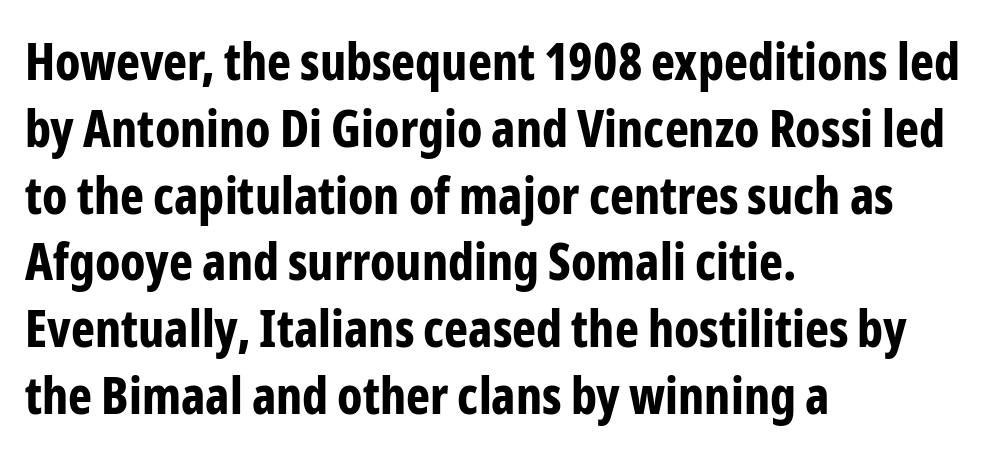
Q: Is the text bold? A: Yes.
Q: Is the text italic (slanted)? A: No, it is upright.
Q: Is the typeface a serif or a sans-serif typeface? A: Sans-serif.
Q: Is the text underlined? A: No.
Q: How is the paragraph aligned? A: Left-aligned.
Q: Is the spacing between letters normal or unusually wide? A: Normal.
Q: Is the spacing between lines tight, normal or loose? A: Normal.
Q: Width (condensed, normal, or wide)? A: Condensed.
Q: Stroke contrast? A: Low.
Q: x-height? A: Medium.
Q: Monospaced? A: No.
